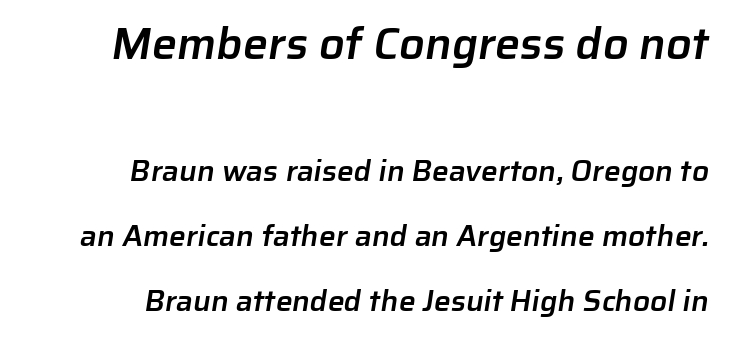
The image shows 45 px semibold sans-serif type; set right-aligned, loose line spacing (2.16x), normal letter spacing, not underlined; the first (top) block is 1.5x larger; low stroke contrast and a medium x-height.
